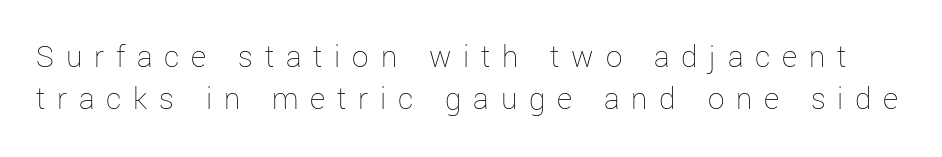
The image shows 33 px thin type, upright; set normal line spacing (1.26x), unusually wide letter spacing (+0.36 em), not underlined; low stroke contrast and a medium x-height.
